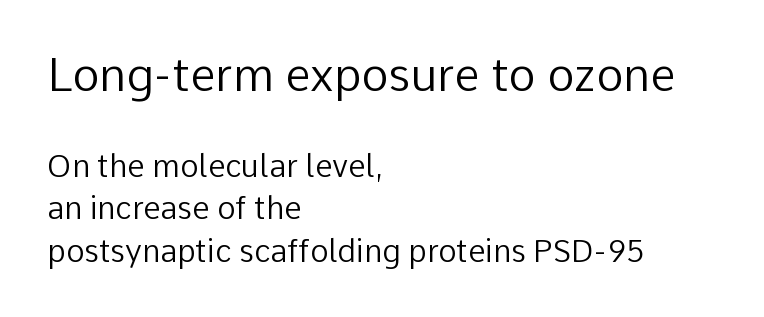
Q: Is the text bold? A: No.
Q: Is the text italic (slanted)? A: No, it is upright.
Q: Is the typeface a serif or a sans-serif typeface? A: Sans-serif.
Q: Is the text underlined? A: No.
Q: How is the paragraph aligned? A: Left-aligned.
Q: Is the spacing between letters normal or unusually wide? A: Normal.
Q: Is the spacing between lines tight, normal or loose? A: Normal.
Q: Which block of text is set in a larger size, the first (top) or the second (bottom)? A: The first (top) one.
Q: Width (condensed, normal, or wide)? A: Normal.
Q: Stroke contrast? A: Low.
Q: x-height? A: Medium.
Q: Monospaced? A: No.
